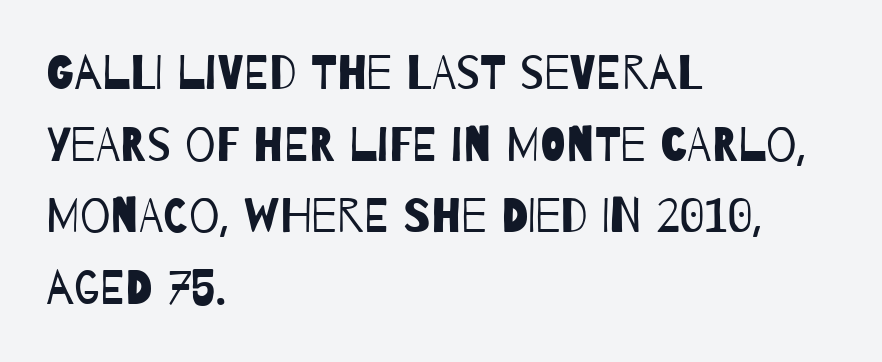
The image shows 48 px regular-weight, condensed sans-serif type; set left-aligned, normal line spacing (1.49x), normal letter spacing, not underlined; low stroke contrast and a large x-height.
